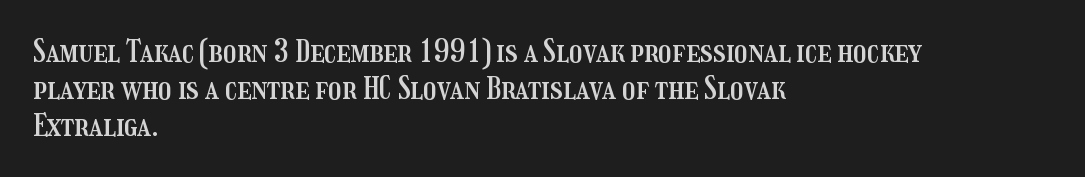
Q: Is the text italic (slanted)? A: No, it is upright.
Q: Is the text underlined? A: No.
Q: How is the paragraph aligned? A: Left-aligned.
Q: Is the spacing between letters normal or unusually wide? A: Normal.
Q: Width (condensed, normal, or wide)? A: Condensed.
Q: Stroke contrast? A: Medium.
Q: x-height? A: Medium.
Q: Monospaced? A: No.
